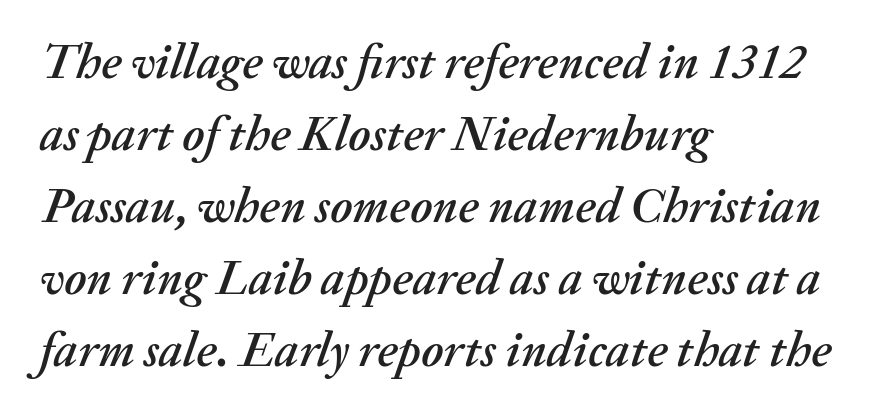
Q: Is the text italic (slanted)? A: Yes, it leans right by about 20 degrees.
Q: Is the text underlined? A: No.
Q: How is the paragraph aligned? A: Left-aligned.
Q: Is the spacing between letters normal or unusually wide? A: Normal.
Q: Is the spacing between lines tight, normal or loose? A: Normal.
Q: Width (condensed, normal, or wide)? A: Normal.
Q: Stroke contrast? A: Medium.
Q: x-height? A: Medium.
Q: Monospaced? A: No.
